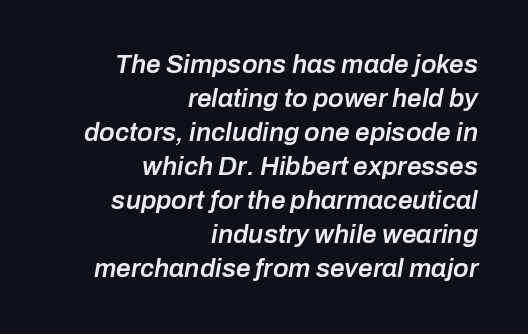
Observe the ordinary spacing: letters are neighbours, not strangers. The vertical gap from one line to the next is medium. The setting favours the right margin, as signatures and pull-quotes sometimes do. Rule under the text: the space is simply empty.
